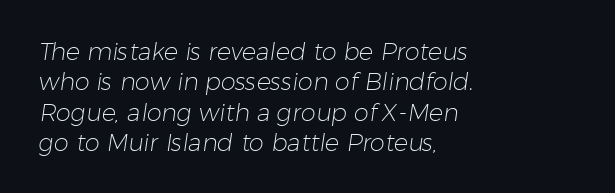
Q: Is the text bold? A: No.
Q: Is the text underlined? A: No.
Q: How is the paragraph aligned? A: Left-aligned.
Q: Is the spacing between letters normal or unusually wide? A: Normal.
Q: Is the spacing between lines tight, normal or loose? A: Normal.
